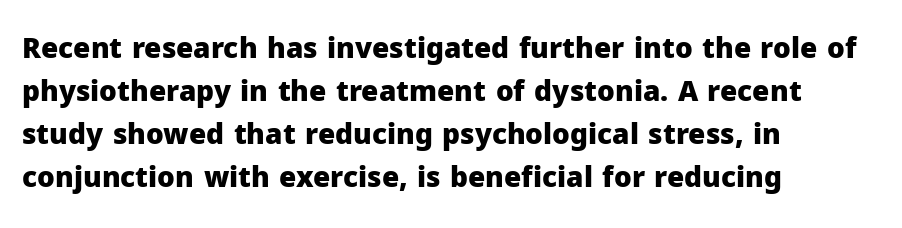
{"serif": "no", "italic": "no", "bold": "yes", "weight": "heavy", "width": "normal", "stroke_contrast": "low", "x_height": "medium", "monospaced": "no", "underline": "no", "align": "left", "line_spacing": "normal", "line_spacing_ratio": 1.54, "letter_spacing": "normal", "letter_spacing_em": 0.0, "glyph_px": 28}
